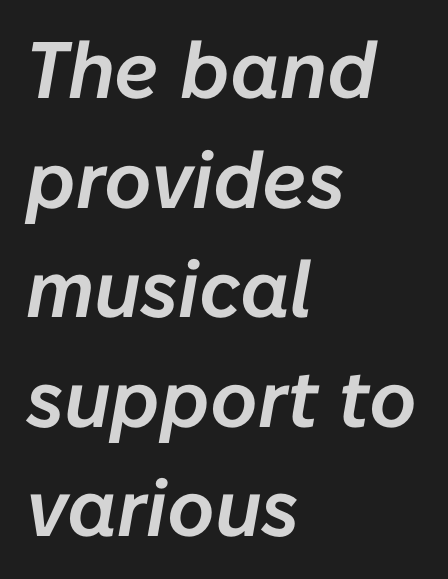
Q: Is the text italic (slanted)? A: Yes, it leans right by about 10 degrees.
Q: Is the text underlined? A: No.
Q: How is the paragraph aligned? A: Left-aligned.
Q: Is the spacing between letters normal or unusually wide? A: Normal.
Q: Is the spacing between lines tight, normal or loose? A: Normal.
Q: Width (condensed, normal, or wide)? A: Normal.
Q: Stroke contrast? A: Low.
Q: x-height? A: Medium.
Q: Monospaced? A: No.
